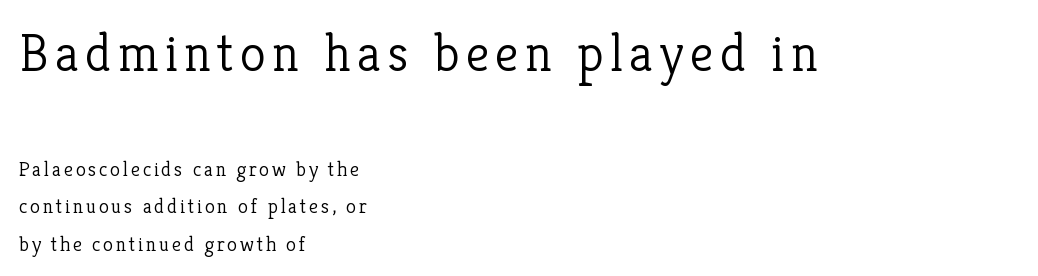
{"serif": "yes", "italic": "no", "bold": "no", "weight": "light", "width": "normal", "stroke_contrast": "low", "x_height": "medium", "monospaced": "no", "underline": "no", "align": "left", "line_spacing_ratio": 1.77, "larger_block": "first", "size_ratio": 2.52, "glyph_px": 53}
